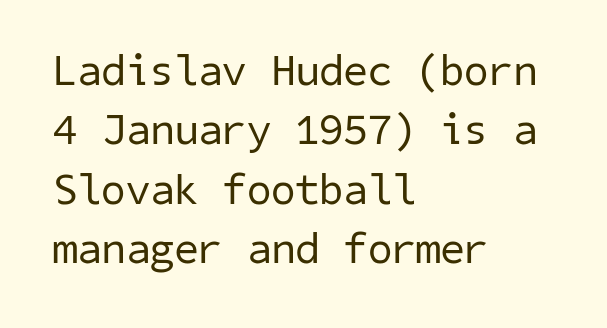
Q: Is the text bold? A: No.
Q: Is the typeface a serif or a sans-serif typeface? A: Sans-serif.
Q: Is the text underlined? A: No.
Q: How is the paragraph aligned? A: Left-aligned.
Q: Is the spacing between letters normal or unusually wide? A: Normal.
Q: Is the spacing between lines tight, normal or loose? A: Normal.
Q: Width (condensed, normal, or wide)? A: Normal.
Q: Stroke contrast? A: Low.
Q: x-height? A: Medium.
